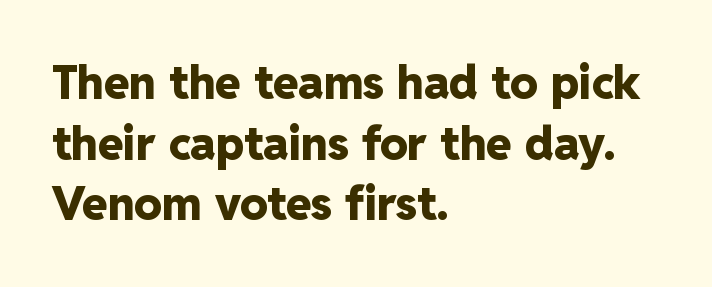
The image shows 46 px heavy sans-serif type, upright; set left-aligned, normal line spacing (1.32x), normal letter spacing, not underlined; low stroke contrast and a medium x-height.
